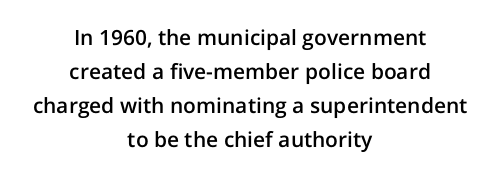
Q: Is the text bold? A: Semi-bold.
Q: Is the text italic (slanted)? A: No, it is upright.
Q: Is the text underlined? A: No.
Q: How is the paragraph aligned? A: Centered.
Q: Is the spacing between letters normal or unusually wide? A: Normal.
Q: Is the spacing between lines tight, normal or loose? A: Normal.
